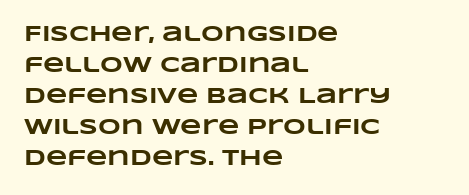
{"bold": "yes", "underline": "no", "align": "left", "line_spacing": "normal", "line_spacing_ratio": 1.41, "letter_spacing": "normal", "letter_spacing_em": 0.0, "glyph_px": 22}
